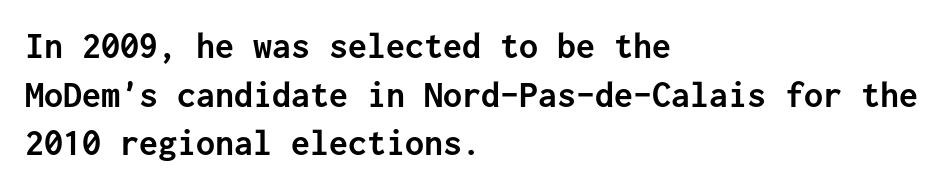
The image shows 38 px semibold sans-serif type, upright, monospaced; set left-aligned, normal line spacing (1.28x), normal letter spacing, not underlined; low stroke contrast and a medium x-height.
